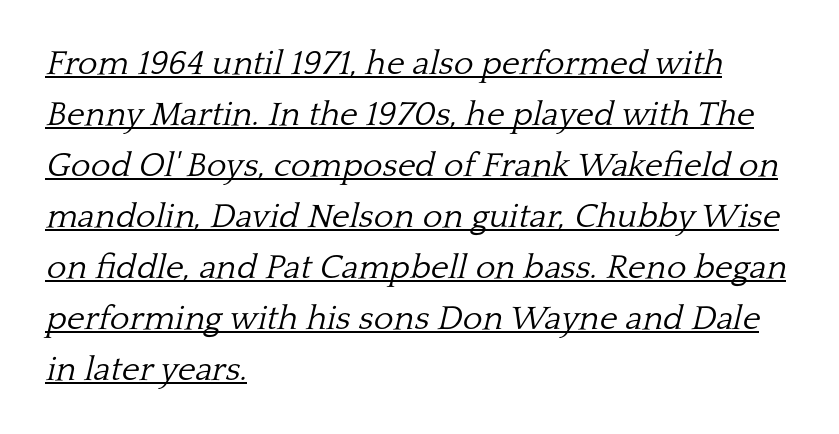
Each letter's strokes conclude with small projecting serifs. Students, note that the glyphs here touch the page at normal intervals. Horizontal alignment here is leftward, the default for most running prose. The strokes carry an ordinary text weight at most. Rendered with sloped, italic letterforms. Rows of type keep a routine distance in the vertical direction.
